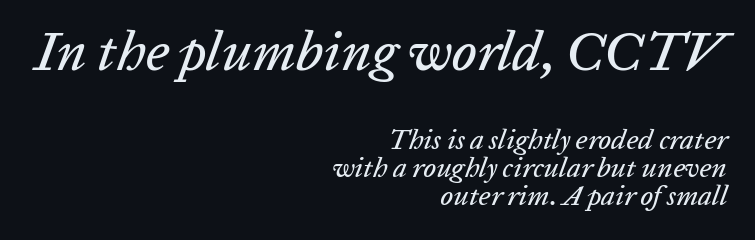
Q: Is the text italic (slanted)? A: Yes, it leans right by about 20 degrees.
Q: Is the text underlined? A: No.
Q: How is the paragraph aligned? A: Right-aligned.
Q: Is the spacing between letters normal or unusually wide? A: Normal.
Q: Is the spacing between lines tight, normal or loose? A: Tight.
Q: Which block of text is set in a larger size, the first (top) or the second (bottom)? A: The first (top) one.
Q: Width (condensed, normal, or wide)? A: Normal.
Q: Stroke contrast? A: Low.
Q: x-height? A: Medium.
Q: Monospaced? A: No.
